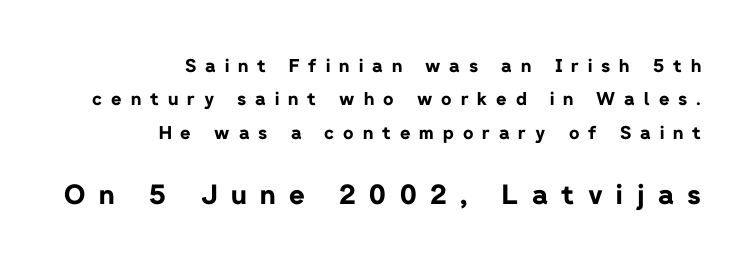
Lines of text with bare space underneath. Between these two stacked blocks, the lower one wins on size. Horizontal alignment here is rightward, an uncommon choice for prose. Each glyph is drawn with heavy, bold strokes.
